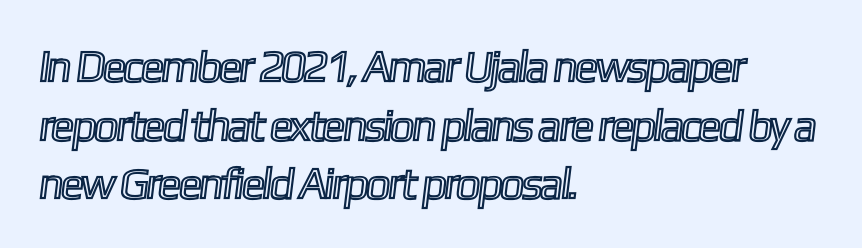
Q: Is the text underlined? A: No.
Q: How is the paragraph aligned? A: Left-aligned.
Q: Is the spacing between letters normal or unusually wide? A: Normal.
Q: Is the spacing between lines tight, normal or loose? A: Normal.
Q: Width (condensed, normal, or wide)? A: Condensed.
Q: x-height? A: Medium.
Q: Monospaced? A: No.
